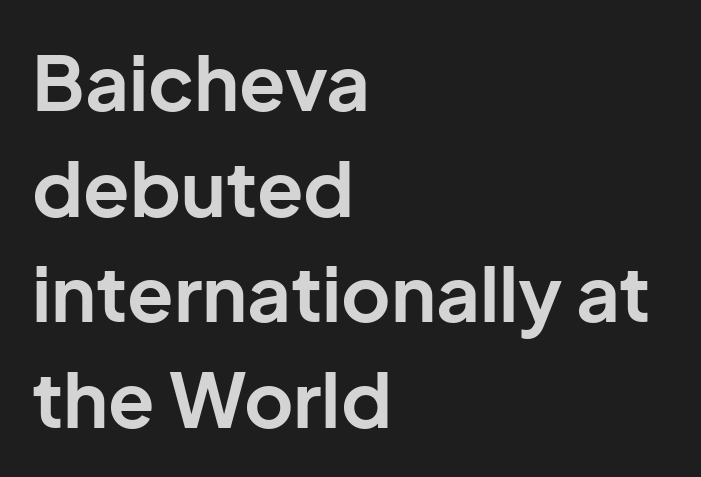
The image shows 76 px bold sans-serif type, upright; set left-aligned, normal line spacing (1.39x), normal letter spacing, not underlined; low stroke contrast and a medium x-height.
